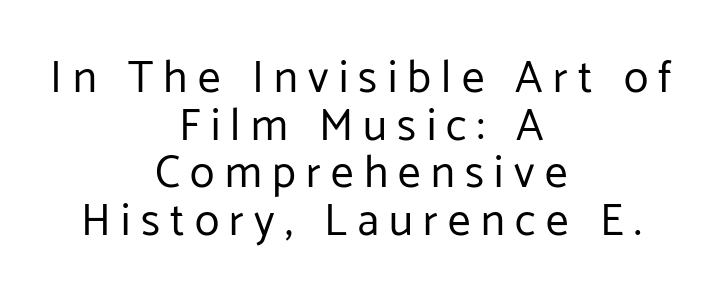
Q: Is the text bold? A: No.
Q: Is the text italic (slanted)? A: No, it is upright.
Q: Is the typeface a serif or a sans-serif typeface? A: Sans-serif.
Q: Is the text underlined? A: No.
Q: How is the paragraph aligned? A: Centered.
Q: Is the spacing between letters normal or unusually wide? A: Unusually wide.
Q: Is the spacing between lines tight, normal or loose? A: Tight.
Q: Width (condensed, normal, or wide)? A: Normal.
Q: Stroke contrast? A: Low.
Q: x-height? A: Medium.
Q: Monospaced? A: No.
